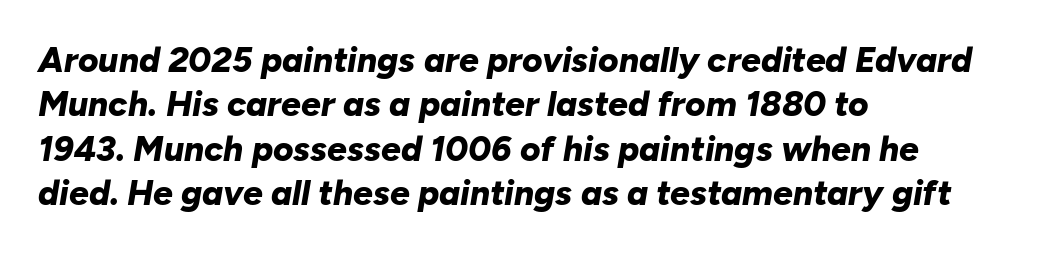
The image shows 35 px bold type, italic (leaning right); set left-aligned, normal line spacing (1.27x), normal letter spacing, not underlined; low stroke contrast and a medium x-height.
